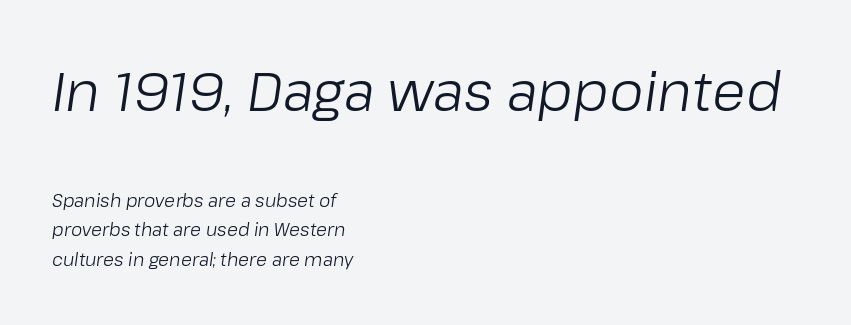
What's the leading like? Ordinary, nothing unusual. No word sits above an underline. This sample uses plain, unmodified letter spacing. Do the characters align in a grid? No, the font is proportional.
